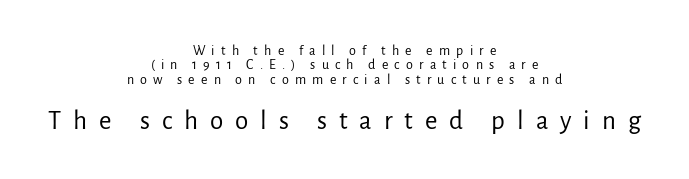
Line starts and ends both wander, symmetrically. Small over large — that's the arrangement of the two blocks here. This sample uses an upright cut, with every glyph sitting square on the baseline. Very little white space separates one row of letters from the next.
